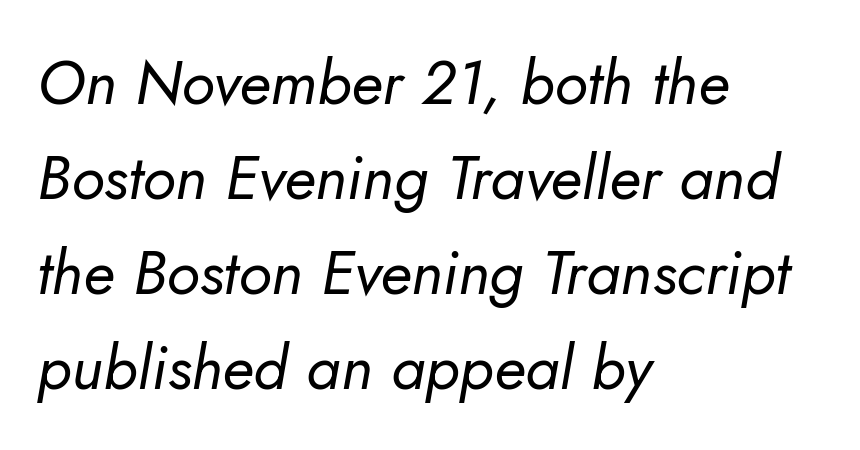
The passage shown is typed in a proportional face where columns would drift. Tracking value appears to be zero — textbook default spacing. Leading: standard. Looking at the ascenders, they clearly lean.
